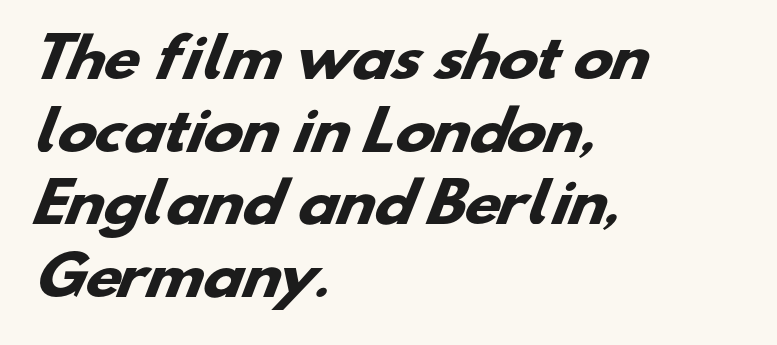
{"serif": "no", "bold": "yes", "weight": "heavy", "width": "wide", "stroke_contrast": "low", "x_height": "small", "monospaced": "no", "underline": "no", "align": "left", "line_spacing": "normal", "line_spacing_ratio": 1.37, "letter_spacing": "normal", "letter_spacing_em": 0.0, "glyph_px": 53}
